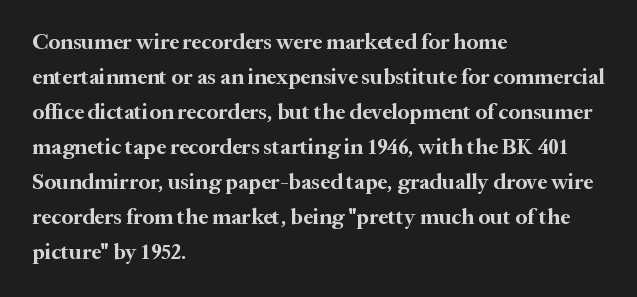
Horizontal bands of white between lines are of average thickness. The rendering keeps characters at their native spacing. Line beginnings align vertically; line endings do not. The font is running at its bold setting. No italicization has been applied; the sample stays upright.
